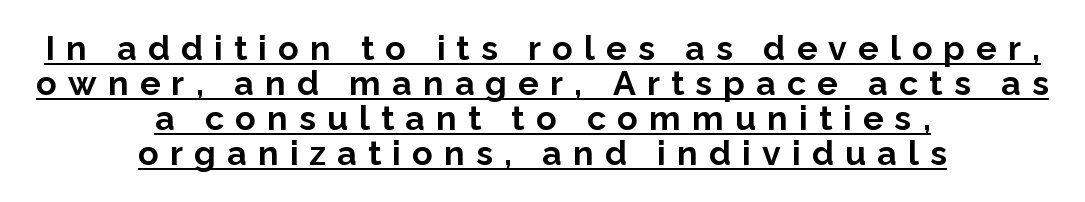
Q: Is the text bold? A: Yes.
Q: Is the text italic (slanted)? A: No, it is upright.
Q: Is the typeface a serif or a sans-serif typeface? A: Sans-serif.
Q: Is the text underlined? A: Yes.
Q: How is the paragraph aligned? A: Centered.
Q: Is the spacing between letters normal or unusually wide? A: Unusually wide.
Q: Is the spacing between lines tight, normal or loose? A: Tight.
Q: Width (condensed, normal, or wide)? A: Normal.
Q: Stroke contrast? A: Low.
Q: x-height? A: Medium.
Q: Monospaced? A: No.
